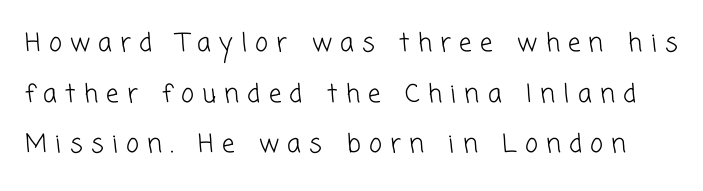
Q: Is the text bold? A: No.
Q: Is the text underlined? A: No.
Q: Is the spacing between letters normal or unusually wide? A: Unusually wide.
Q: Is the spacing between lines tight, normal or loose? A: Loose.
